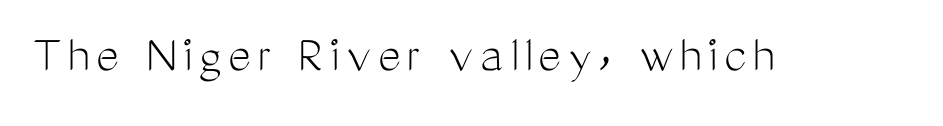
Nothing sits at the stroke ends, so this counts as sans-serif. The baseline area is clear. The font is comparable to plain body text, perhaps lighter. The face used here is proportionally spaced, like ordinary book or web type.
